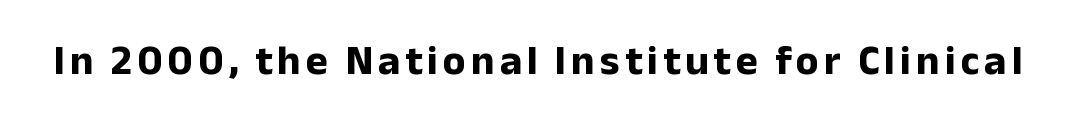
Q: Is the text bold? A: Yes.
Q: Is the text italic (slanted)? A: No, it is upright.
Q: Is the typeface a serif or a sans-serif typeface? A: Sans-serif.
Q: Is the text underlined? A: No.
Q: Width (condensed, normal, or wide)? A: Normal.
Q: Stroke contrast? A: Low.
Q: x-height? A: Medium.
Q: Monospaced? A: No.
